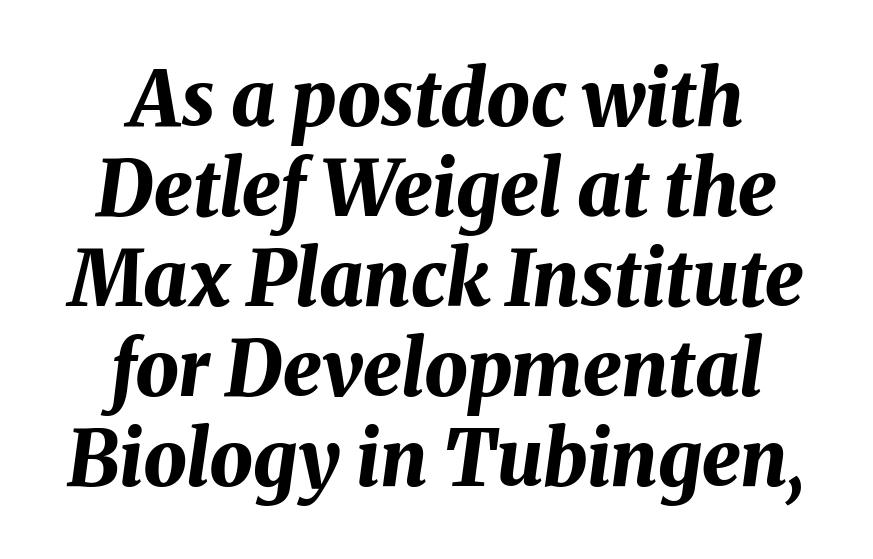
{"italic": "yes", "lean": "right", "slant_degrees": 8, "bold": "yes", "weight": "bold", "width": "normal", "stroke_contrast": "medium", "x_height": "medium", "monospaced": "no", "underline": "no", "align": "center", "line_spacing_ratio": 1.17, "letter_spacing": "normal", "letter_spacing_em": 0.0, "glyph_px": 77}
